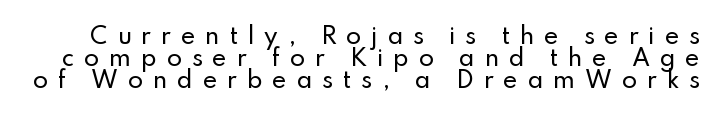
Q: Is the text italic (slanted)? A: No, it is upright.
Q: Is the text underlined? A: No.
Q: Is the spacing between letters normal or unusually wide? A: Unusually wide.
Q: Is the spacing between lines tight, normal or loose? A: Tight.
